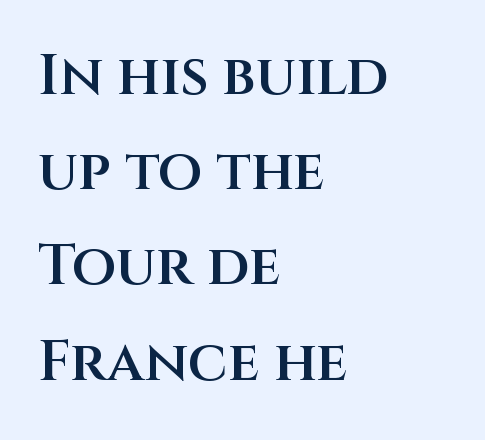
{"serif": "no", "italic": "no", "bold": "semi", "weight": "semibold", "width": "normal", "stroke_contrast": "medium", "x_height": "large", "monospaced": "no", "underline": "no", "align": "left", "line_spacing": "normal", "line_spacing_ratio": 1.67, "letter_spacing": "normal", "letter_spacing_em": 0.0, "glyph_px": 57}
